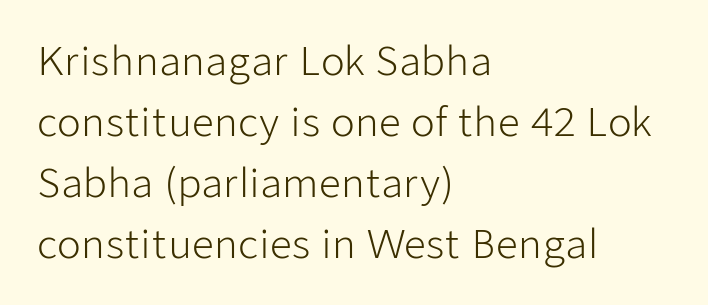
{"serif": "no", "italic": "no", "bold": "no", "weight": "light", "width": "normal", "stroke_contrast": "low", "x_height": "medium", "monospaced": "no", "underline": "no", "align": "left", "line_spacing": "normal", "line_spacing_ratio": 1.56, "letter_spacing": "normal", "letter_spacing_em": 0.0, "glyph_px": 39}
